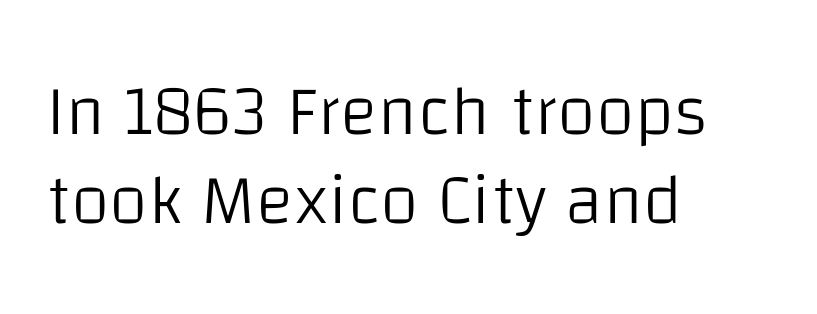
Q: Is the text bold? A: No.
Q: Is the text italic (slanted)? A: No, it is upright.
Q: Is the typeface a serif or a sans-serif typeface? A: Sans-serif.
Q: Is the text underlined? A: No.
Q: How is the paragraph aligned? A: Left-aligned.
Q: Is the spacing between letters normal or unusually wide? A: Normal.
Q: Is the spacing between lines tight, normal or loose? A: Normal.
Q: Width (condensed, normal, or wide)? A: Normal.
Q: Stroke contrast? A: Low.
Q: x-height? A: Large.
Q: Monospaced? A: No.
